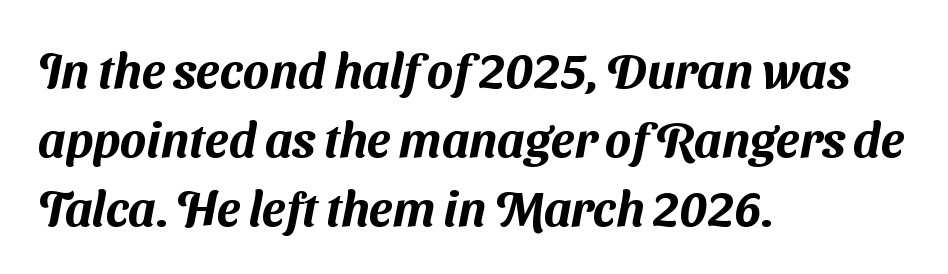
{"serif": "no", "width": "normal", "stroke_contrast": "medium", "x_height": "medium", "monospaced": "no", "underline": "no", "align": "left", "line_spacing": "normal", "line_spacing_ratio": 1.41, "letter_spacing": "normal", "letter_spacing_em": 0.0, "glyph_px": 49}
